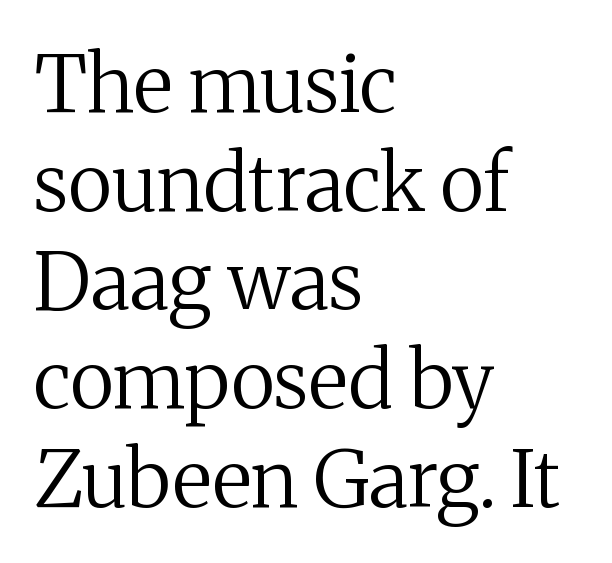
The image shows 79 px regular-weight serif type, upright; set left-aligned, normal line spacing (1.25x), normal letter spacing, not underlined; medium stroke contrast and a medium x-height.
